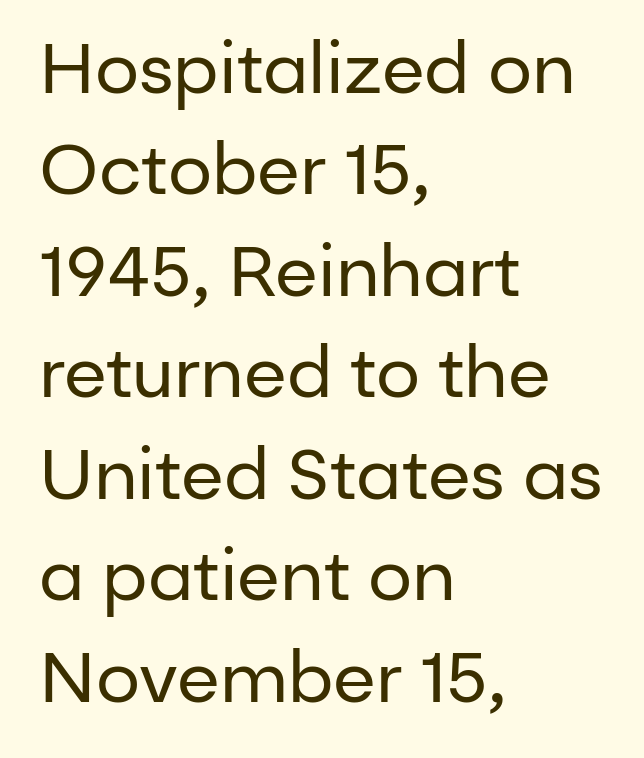
Q: Is the text bold? A: No.
Q: Is the text italic (slanted)? A: No, it is upright.
Q: Is the typeface a serif or a sans-serif typeface? A: Sans-serif.
Q: Is the text underlined? A: No.
Q: How is the paragraph aligned? A: Left-aligned.
Q: Is the spacing between letters normal or unusually wide? A: Normal.
Q: Is the spacing between lines tight, normal or loose? A: Normal.
Q: Width (condensed, normal, or wide)? A: Normal.
Q: Stroke contrast? A: Low.
Q: x-height? A: Medium.
Q: Monospaced? A: No.
